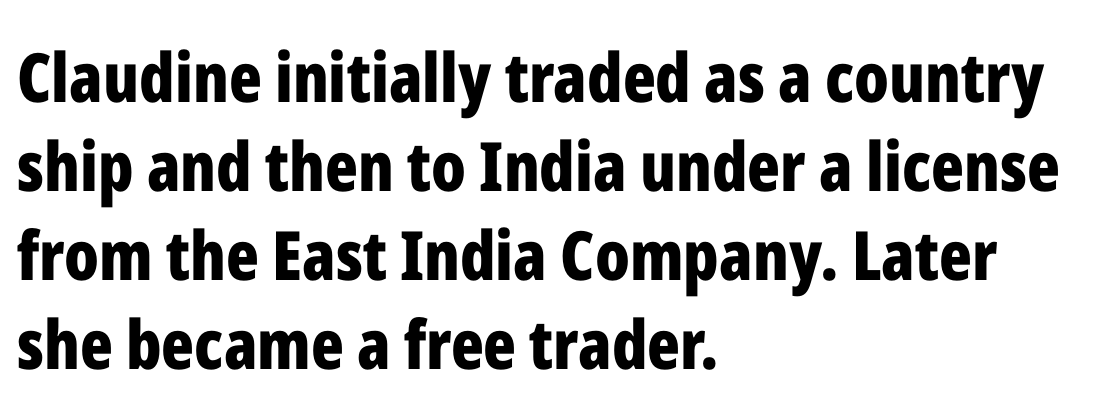
Ordinary non-slanted type is in use. The font family rendered here belongs to the sans-serif group. The characters look thick and weighty, a clear bold. Left-aligned paragraph, ragged on the right. A normal amount of white space separates one row of letters from the next.
